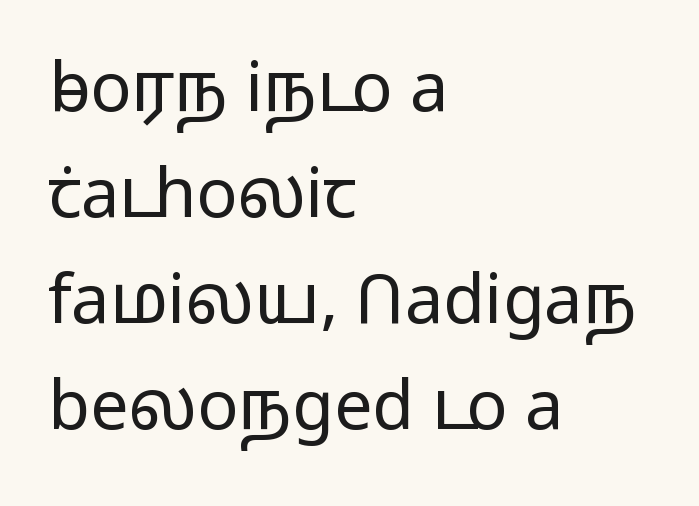
{"serif": "no", "italic": "no", "bold": "no", "weight": "light", "width": "wide", "stroke_contrast": "low", "x_height": "medium", "monospaced": "no", "underline": "no", "align": "left", "line_spacing": "normal", "line_spacing_ratio": 1.56, "letter_spacing": "normal", "letter_spacing_em": 0.0, "glyph_px": 68}
